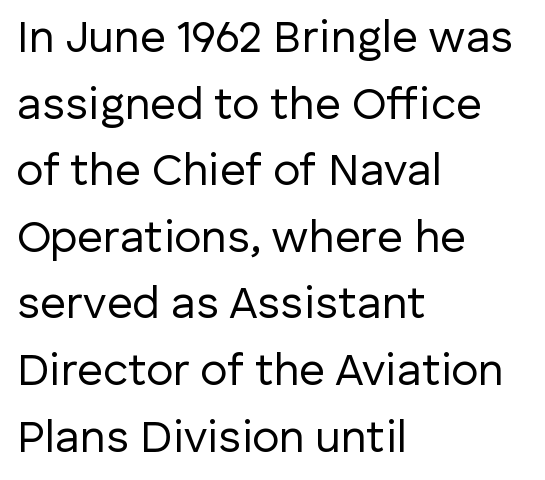
These lines are rendered in a variable-pitch font. No feet cap the strokes, marking this as sans-serif type. Is the type heavy? It reads as light-to-regular instead. Posture: upright roman.
